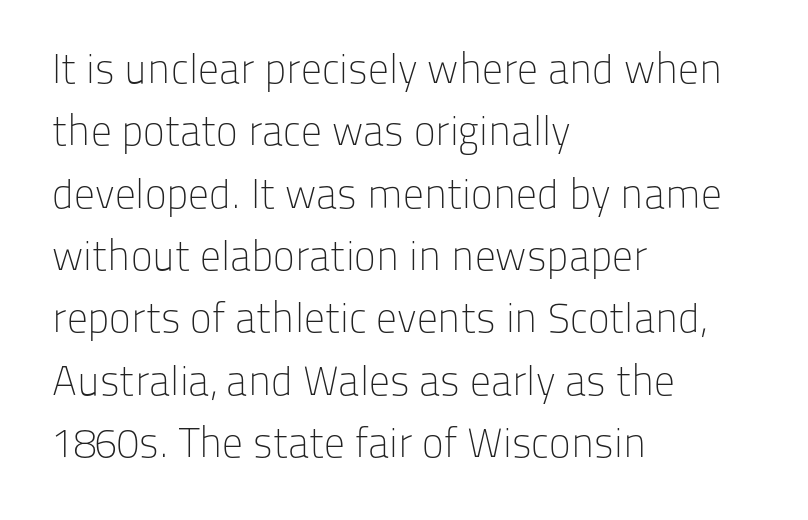
The image shows 41 px light sans-serif type, upright; set left-aligned, normal line spacing (1.52x), normal letter spacing, not underlined; low stroke contrast and a medium x-height.
